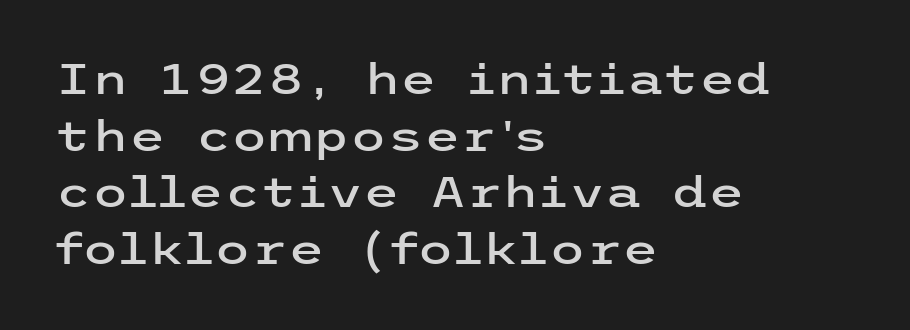
Q: Is the text italic (slanted)? A: No, it is upright.
Q: Is the typeface a serif or a sans-serif typeface? A: Sans-serif.
Q: Is the text underlined? A: No.
Q: How is the paragraph aligned? A: Left-aligned.
Q: Is the spacing between letters normal or unusually wide? A: Normal.
Q: Is the spacing between lines tight, normal or loose? A: Normal.
Q: Width (condensed, normal, or wide)? A: Wide.
Q: Stroke contrast? A: Low.
Q: x-height? A: Medium.
